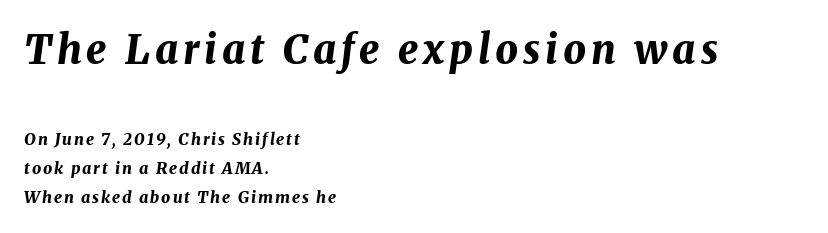
The image shows 40 px bold type, italic (leaning right); set left-aligned, line spacing 1.82x, not underlined; the first (top) block is 2.5x larger; medium stroke contrast and a medium x-height.
